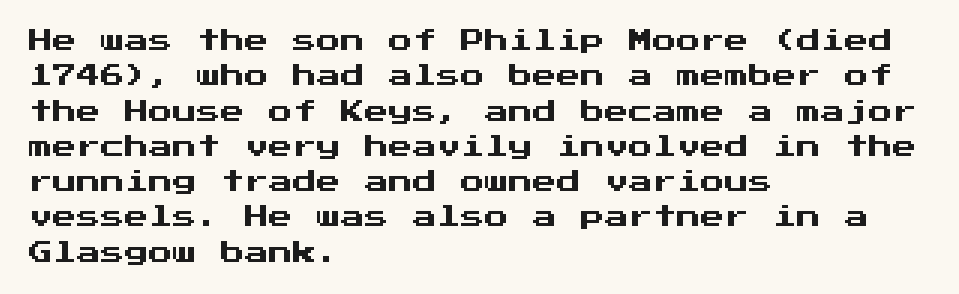
The image shows 24 px text type, upright; set left-aligned, normal line spacing (1.47x), normal letter spacing, not underlined.
